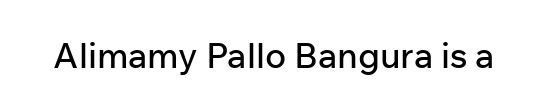
{"serif": "no", "italic": "no", "width": "normal", "stroke_contrast": "low", "x_height": "medium", "monospaced": "no", "underline": "no", "letter_spacing": "normal", "letter_spacing_em": 0.0, "glyph_px": 35}
